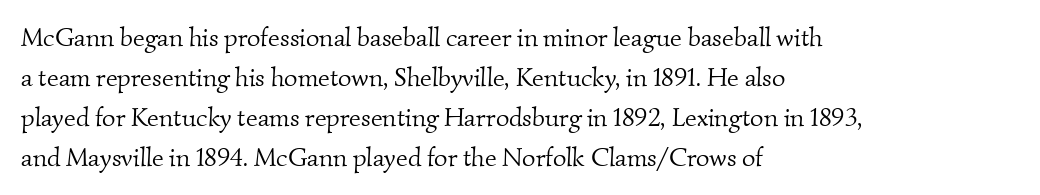
Compared with typical body copy, the letter spacing here is the same. Any mark beneath the type? The region is blank. The characters are drawn with everyday or finer stroke widths. Left-aligned paragraph, ragged on the right. Whoever set this chose a conventional vertical rhythm.
